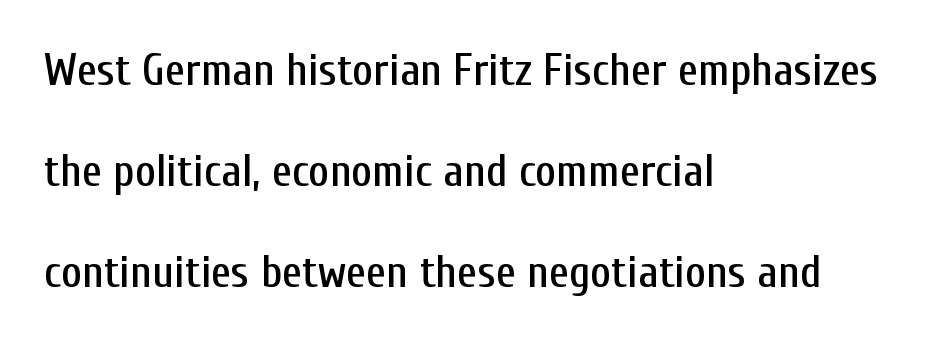
The image shows 45 px condensed sans-serif type, upright; set left-aligned, loose line spacing (2.24x), normal letter spacing, not underlined; low stroke contrast and a medium x-height.
